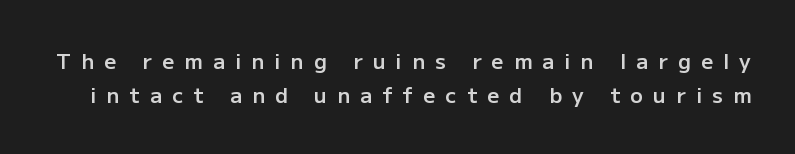
Q: Is the text bold? A: Semi-bold.
Q: Is the text italic (slanted)? A: No, it is upright.
Q: Is the text underlined? A: No.
Q: Is the spacing between letters normal or unusually wide? A: Unusually wide.
Q: Is the spacing between lines tight, normal or loose? A: Normal.
